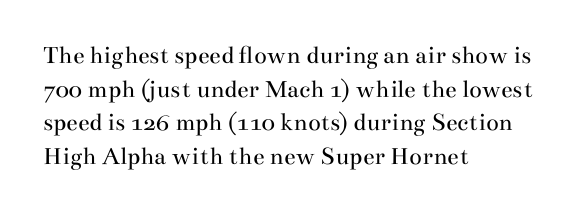
Q: Is the text bold? A: No.
Q: Is the text italic (slanted)? A: No, it is upright.
Q: Is the text underlined? A: No.
Q: How is the paragraph aligned? A: Left-aligned.
Q: Is the spacing between letters normal or unusually wide? A: Normal.
Q: Is the spacing between lines tight, normal or loose? A: Normal.
